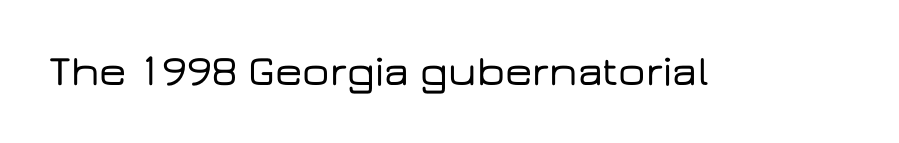
The image shows 43 px wide sans-serif type, upright; set normal letter spacing, not underlined; low stroke contrast and a medium x-height.
